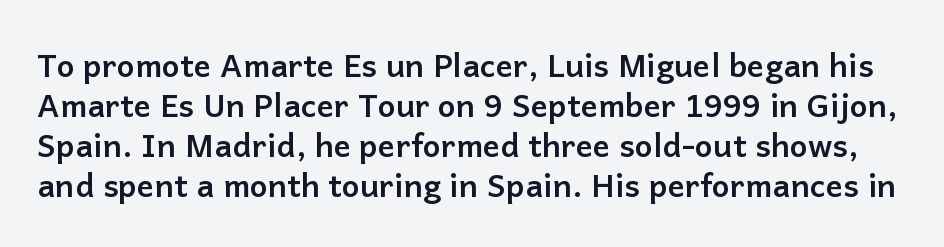
{"serif": "no", "italic": "no", "bold": "yes", "weight": "semibold", "width": "normal", "stroke_contrast": "low", "x_height": "medium", "monospaced": "no", "underline": "no", "line_spacing": "normal", "line_spacing_ratio": 1.25, "letter_spacing": "normal", "letter_spacing_em": 0.0, "glyph_px": 32}
